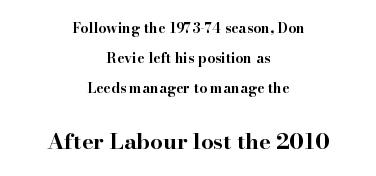
A dark, heavy texture on the line: the type is bold. Plain, unruled lines of type. You could call the tracking neutral — neither tight nor loose. A typesetter would mark this as roman, not italic. How would I describe the line gaps? Wide and relaxed. Horizontal alignment here is central, giving a formal, balanced look.
